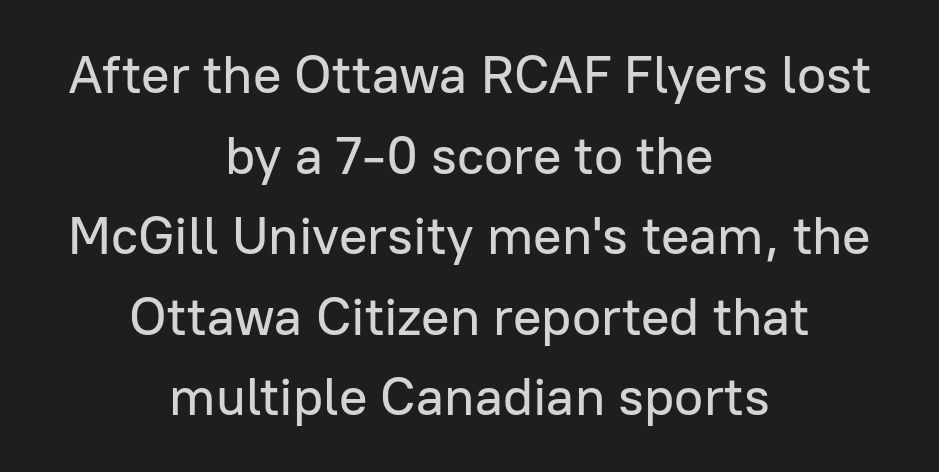
Q: Is the text italic (slanted)? A: No, it is upright.
Q: Is the typeface a serif or a sans-serif typeface? A: Sans-serif.
Q: Is the text underlined? A: No.
Q: How is the paragraph aligned? A: Centered.
Q: Is the spacing between letters normal or unusually wide? A: Normal.
Q: Is the spacing between lines tight, normal or loose? A: Normal.
Q: Width (condensed, normal, or wide)? A: Normal.
Q: Stroke contrast? A: Low.
Q: x-height? A: Medium.
Q: Monospaced? A: No.
